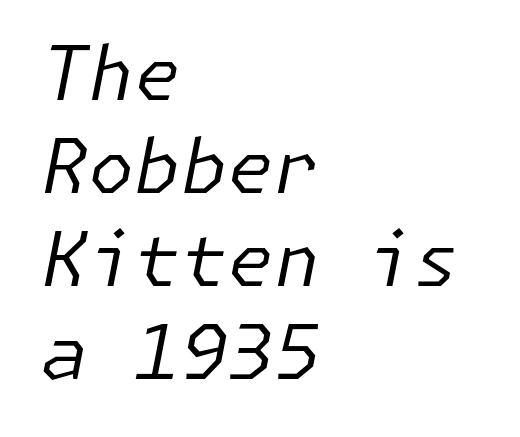
The image shows 75 px regular-weight type, italic (leaning right); set left-aligned, line spacing 1.24x, normal letter spacing, not underlined; low stroke contrast and a medium x-height.
